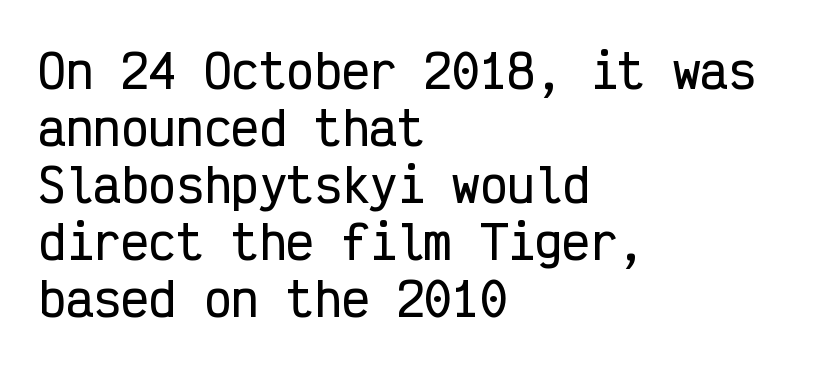
The image shows 46 px condensed sans-serif type, upright, monospaced; set left-aligned, line spacing 1.24x, normal letter spacing, not underlined; low stroke contrast and a medium x-height.
